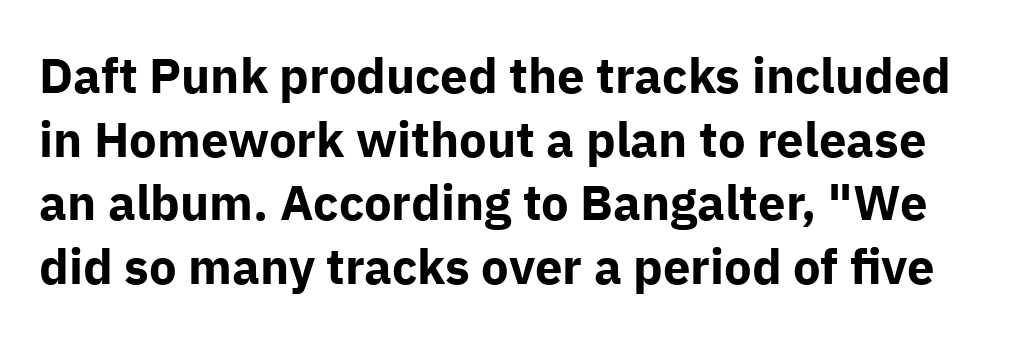
The image shows 49 px bold sans-serif type, upright; set normal line spacing (1.3x), normal letter spacing, not underlined; low stroke contrast and a medium x-height.
